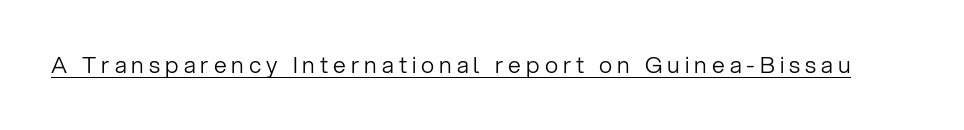
Q: Is the text bold? A: No.
Q: Is the text italic (slanted)? A: No, it is upright.
Q: Is the text underlined? A: Yes.
Q: Is the spacing between letters normal or unusually wide? A: Unusually wide.
